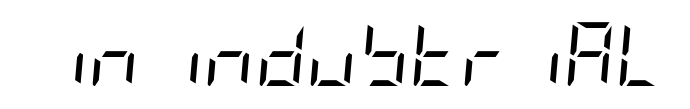
The image shows 63 px regular-weight, condensed type, italic (leaning right); set normal letter spacing, not underlined; low stroke contrast and a large x-height.
